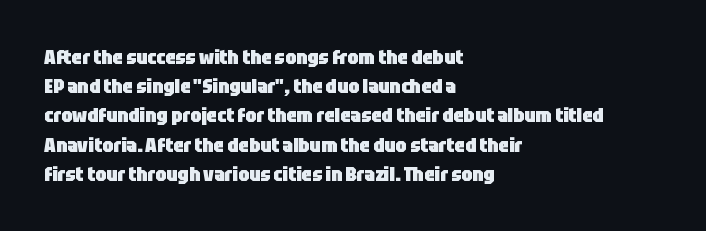
The glyphs are unaccompanied by any horizontal stroke below them. Line spacing here is normal. It's the straight-up-and-down kind of type. A dark, heavy texture on the line: the type is bold. The text block is weighted toward the left margin, trailing off unevenly rightward. Characters follow at the spacing the type designer built in.
